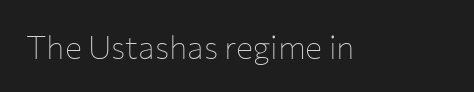
{"serif": "no", "italic": "no", "bold": "no", "weight": "thin", "width": "normal", "stroke_contrast": "low", "x_height": "medium", "monospaced": "no", "underline": "no", "letter_spacing": "normal", "letter_spacing_em": 0.0, "glyph_px": 32}
